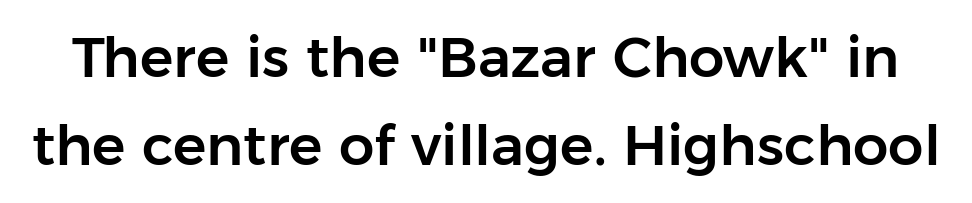
{"serif": "no", "italic": "no", "width": "normal", "stroke_contrast": "low", "x_height": "medium", "monospaced": "no", "underline": "no", "line_spacing": "normal", "line_spacing_ratio": 1.58, "letter_spacing": "normal", "letter_spacing_em": 0.0, "glyph_px": 56}
